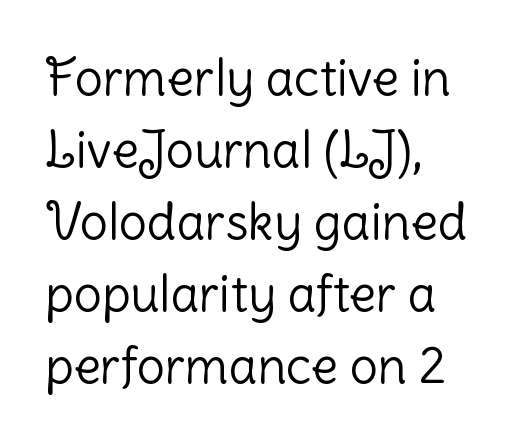
{"serif": "no", "italic": "no", "bold": "no", "weight": "light", "width": "normal", "stroke_contrast": "low", "x_height": "medium", "monospaced": "no", "underline": "no", "align": "left", "line_spacing": "normal", "line_spacing_ratio": 1.44, "letter_spacing": "normal", "letter_spacing_em": 0.0, "glyph_px": 50}
